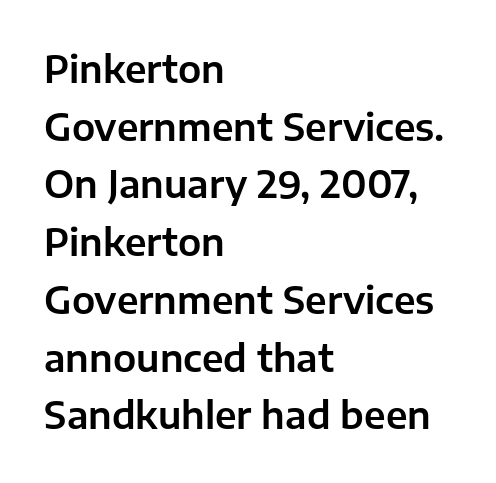
{"serif": "no", "italic": "no", "width": "normal", "stroke_contrast": "low", "x_height": "medium", "monospaced": "no", "underline": "no", "align": "left", "line_spacing": "normal", "line_spacing_ratio": 1.56, "letter_spacing": "normal", "letter_spacing_em": 0.0, "glyph_px": 37}
